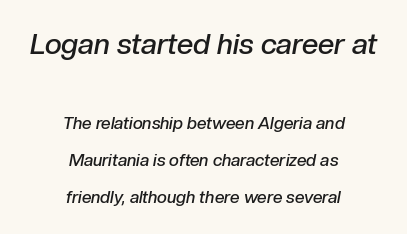
The image shows 29 px semibold type, italic (leaning right); set centered, loose line spacing (2.17x), normal letter spacing, not underlined; the first (top) block is 1.71x larger; low stroke contrast and a medium x-height.
